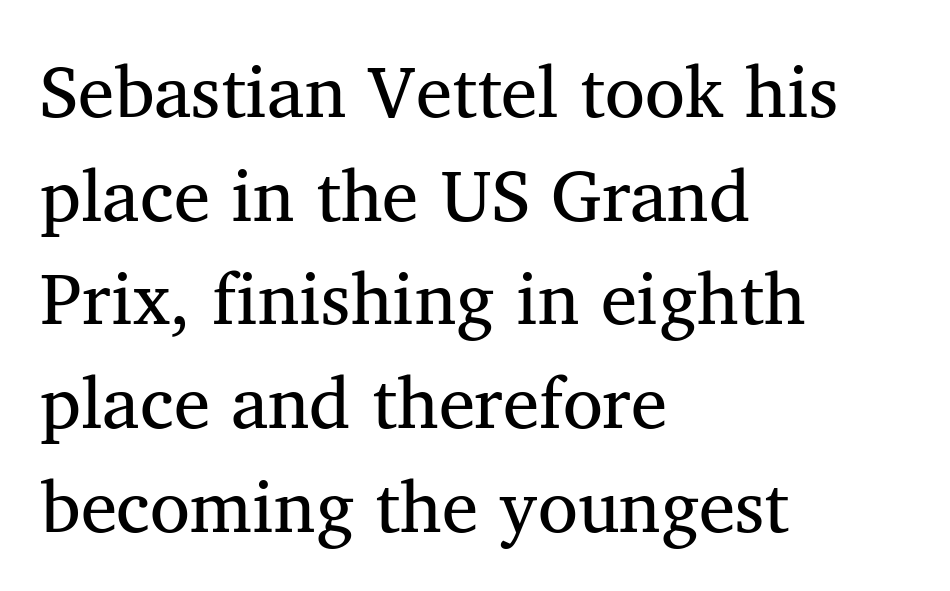
{"serif": "yes", "bold": "no", "weight": "regular", "width": "normal", "stroke_contrast": "medium", "x_height": "medium", "monospaced": "no", "underline": "no", "align": "left", "line_spacing": "normal", "line_spacing_ratio": 1.42, "letter_spacing": "normal", "letter_spacing_em": 0.0, "glyph_px": 73}
